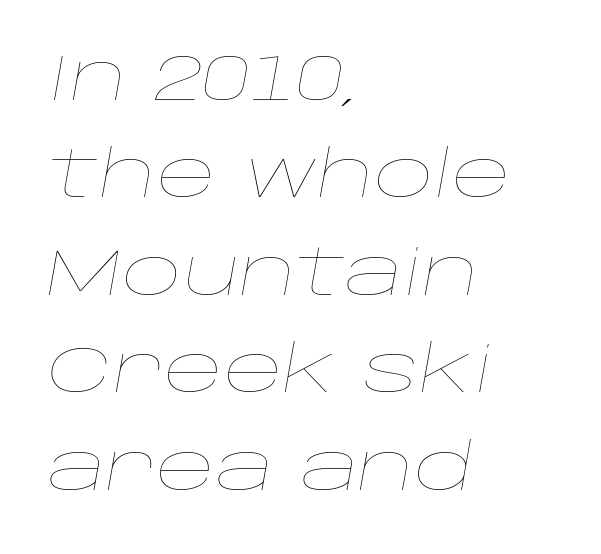
The glyphs look as if they've been sheared to an angle. The space directly below the letters is spotless. You could not count columns in this text — the font is proportionally spaced. The line-height multiplier appears to be the usual default. The letterforms sit at book weight or below. Horizontally, the lines are justified to the leading edge only.
